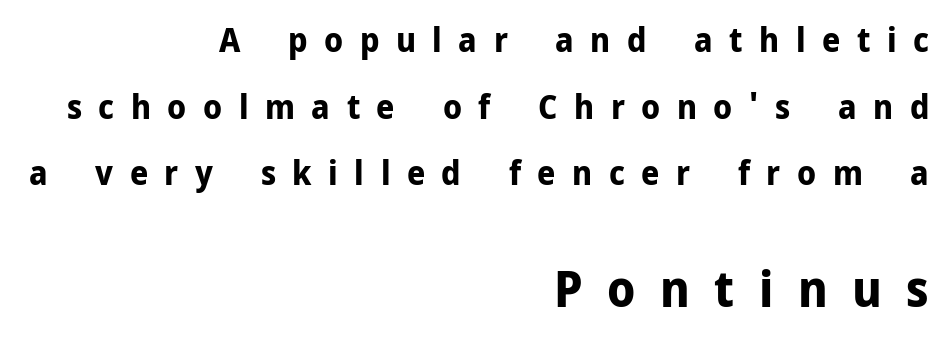
Q: Is the text bold? A: Yes.
Q: Is the text italic (slanted)? A: No, it is upright.
Q: Is the typeface a serif or a sans-serif typeface? A: Sans-serif.
Q: Is the text underlined? A: No.
Q: How is the paragraph aligned? A: Right-aligned.
Q: Is the spacing between letters normal or unusually wide? A: Unusually wide.
Q: Is the spacing between lines tight, normal or loose? A: Loose.
Q: Which block of text is set in a larger size, the first (top) or the second (bottom)? A: The second (bottom) one.
Q: Width (condensed, normal, or wide)? A: Normal.
Q: Stroke contrast? A: Low.
Q: x-height? A: Medium.
Q: Monospaced? A: No.
